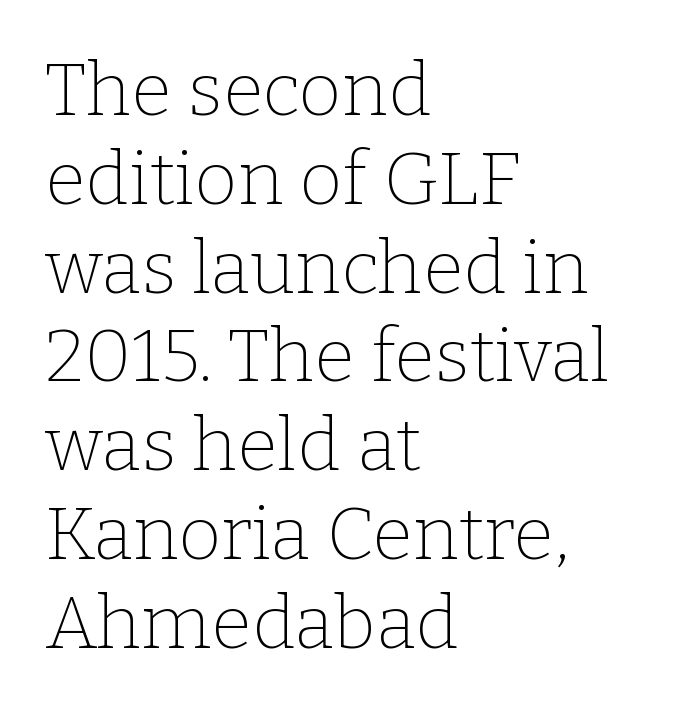
{"serif": "yes", "italic": "no", "bold": "no", "weight": "thin", "width": "normal", "stroke_contrast": "low", "x_height": "medium", "monospaced": "no", "underline": "no", "align": "left", "line_spacing_ratio": 1.2, "letter_spacing": "normal", "letter_spacing_em": 0.0, "glyph_px": 74}
